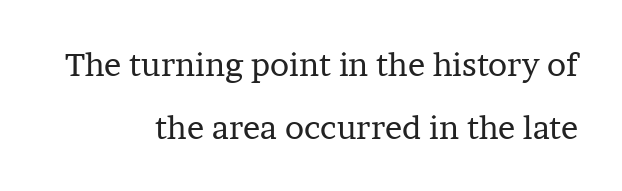
Horizontal bands of white between lines are thick stripes. All the whitespace from short lines collects on the left. Spacing verdict: proportional, widths tailored to each character. Unlike italic type, these characters show no tilt at all. No word sits above an underline.
